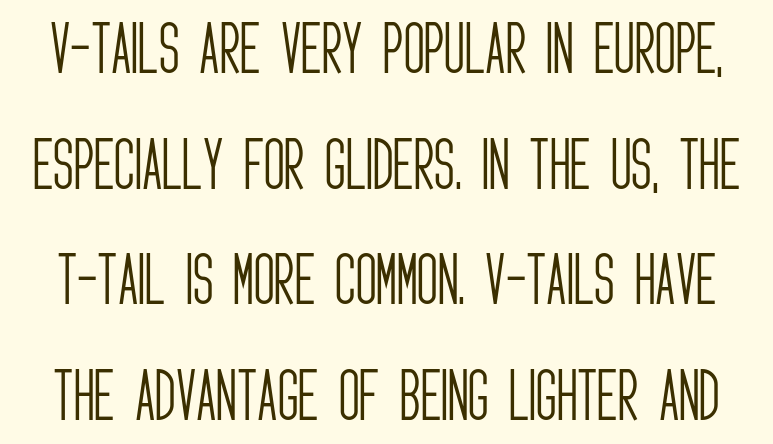
{"serif": "no", "italic": "no", "bold": "no", "weight": "light", "width": "condensed", "stroke_contrast": "low", "x_height": "large", "monospaced": "no", "underline": "no", "line_spacing": "loose", "line_spacing_ratio": 2.03, "letter_spacing": "normal", "letter_spacing_em": 0.0, "glyph_px": 57}
